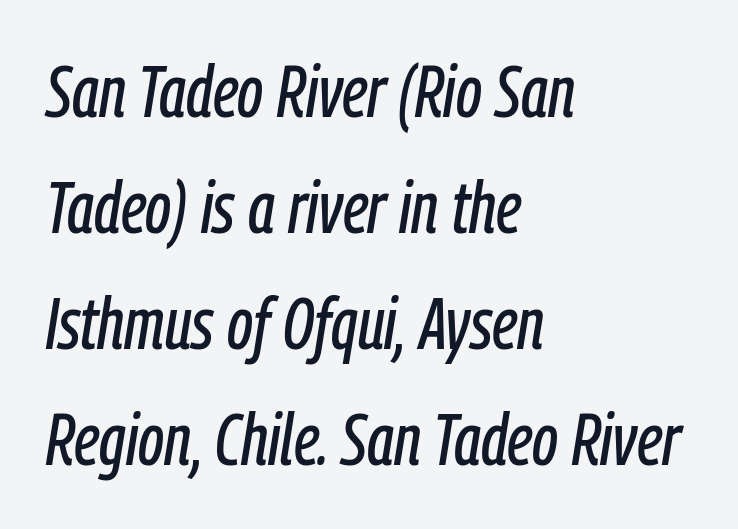
{"italic": "yes", "lean": "right", "slant_degrees": 9, "width": "condensed", "stroke_contrast": "low", "x_height": "medium", "monospaced": "no", "underline": "no", "align": "left", "line_spacing": "normal", "line_spacing_ratio": 1.59, "letter_spacing": "normal", "letter_spacing_em": 0.0, "glyph_px": 73}
